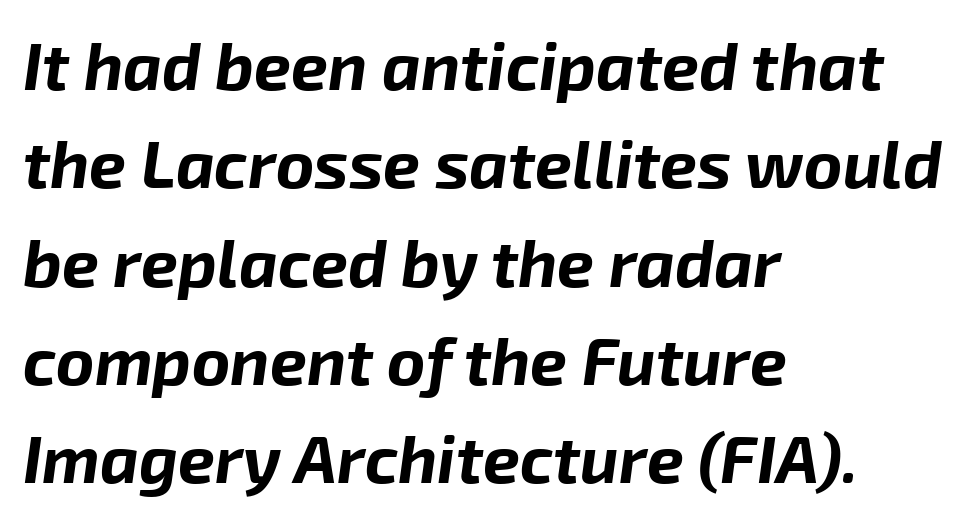
Looks like regular typesetting: each glyph gets only the width it needs. Summary of weight: heavy, a full bold. Type without underlining. Glyph-to-glyph distance matches everyday printed text. Leftover space on each line is placed entirely after the last word.
